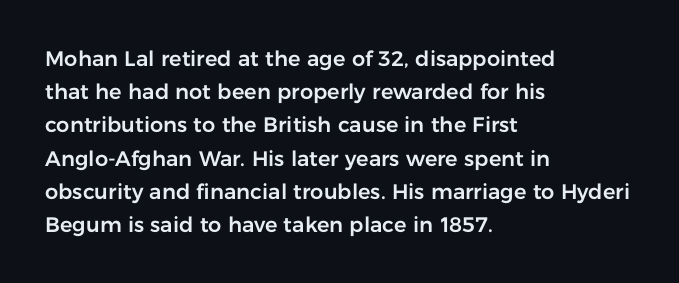
{"italic": "no", "underline": "no", "align": "left", "line_spacing": "normal", "line_spacing_ratio": 1.58, "letter_spacing": "normal", "letter_spacing_em": 0.0, "glyph_px": 21}
